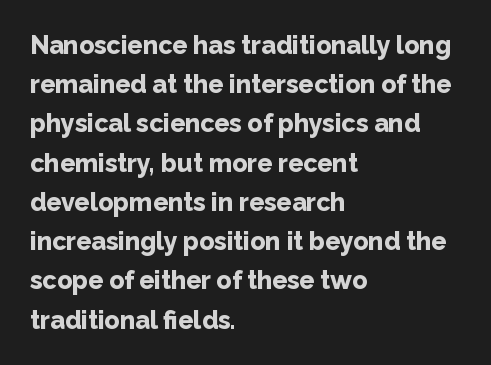
Q: Is the text bold? A: Yes.
Q: Is the text italic (slanted)? A: No, it is upright.
Q: Is the text underlined? A: No.
Q: How is the paragraph aligned? A: Left-aligned.
Q: Is the spacing between letters normal or unusually wide? A: Normal.
Q: Is the spacing between lines tight, normal or loose? A: Normal.
